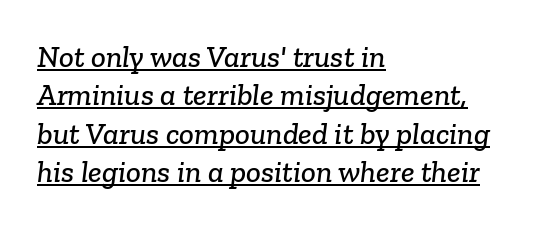
Q: Is the typeface a serif or a sans-serif typeface? A: Serif.
Q: Is the text underlined? A: Yes.
Q: How is the paragraph aligned? A: Left-aligned.
Q: Is the spacing between letters normal or unusually wide? A: Normal.
Q: Width (condensed, normal, or wide)? A: Normal.
Q: Stroke contrast? A: Low.
Q: x-height? A: Medium.
Q: Monospaced? A: No.
